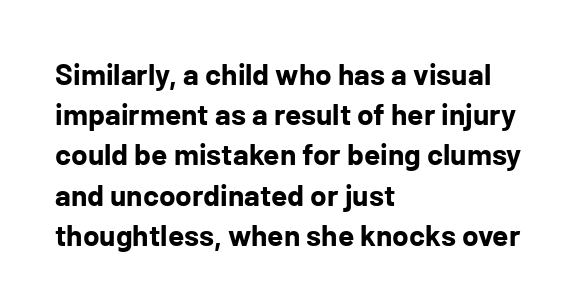
Q: Is the text bold? A: Yes.
Q: Is the text italic (slanted)? A: No, it is upright.
Q: Is the typeface a serif or a sans-serif typeface? A: Sans-serif.
Q: Is the text underlined? A: No.
Q: How is the paragraph aligned? A: Left-aligned.
Q: Is the spacing between letters normal or unusually wide? A: Normal.
Q: Is the spacing between lines tight, normal or loose? A: Normal.
Q: Width (condensed, normal, or wide)? A: Normal.
Q: Stroke contrast? A: Low.
Q: x-height? A: Medium.
Q: Monospaced? A: No.
